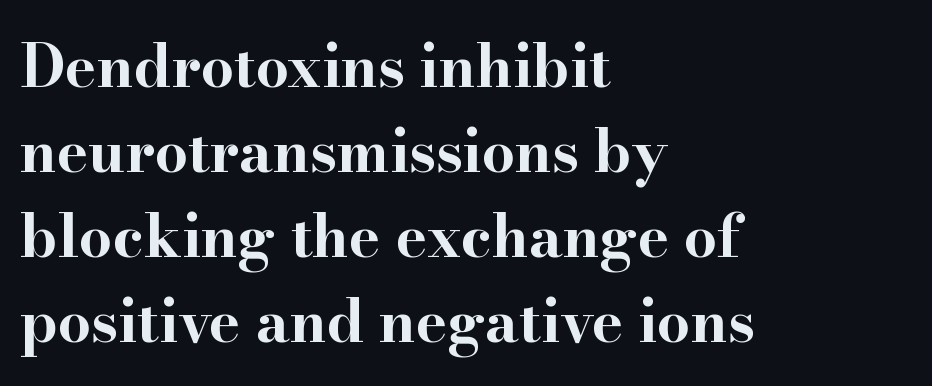
The image shows 59 px bold, wide serif type, upright; set left-aligned, normal line spacing (1.44x), normal letter spacing, not underlined; high stroke contrast and a small x-height.
